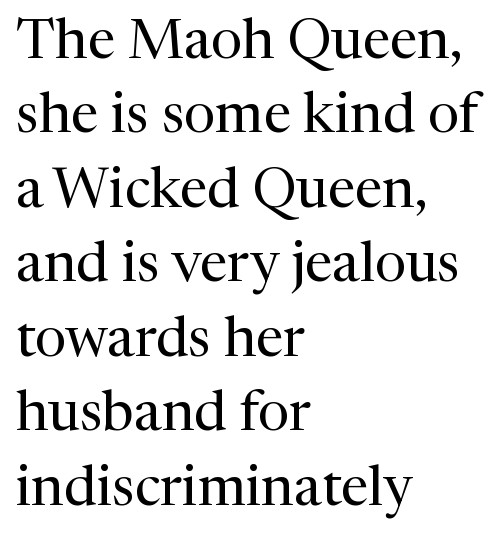
The weight tops out at a normal text grade. Each letter keeps its own natural width here, so spacing adapts to shape. Quick note: not italic, upright. Descenders are the only things crossing below the line. The lines are quadded left. Here the glyphs are tracked normally, forming tight word shapes.
